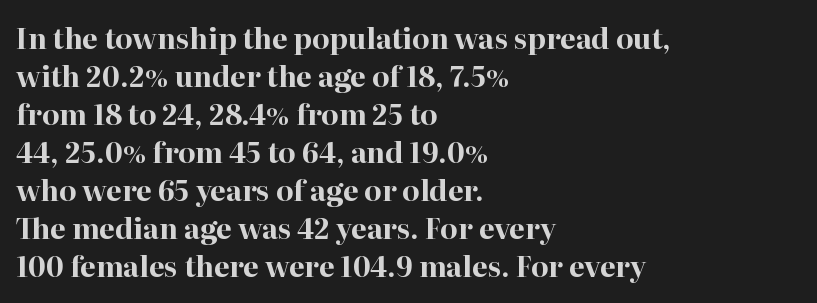
The image shows 28 px bold serif type, upright; set left-aligned, normal line spacing (1.36x), normal letter spacing, not underlined; high stroke contrast and a medium x-height.
